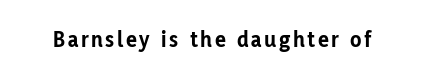
The words here are not underlined. Ascenders rise straight up at ninety degrees. What weight is shown? A full bold with thick strokes.
